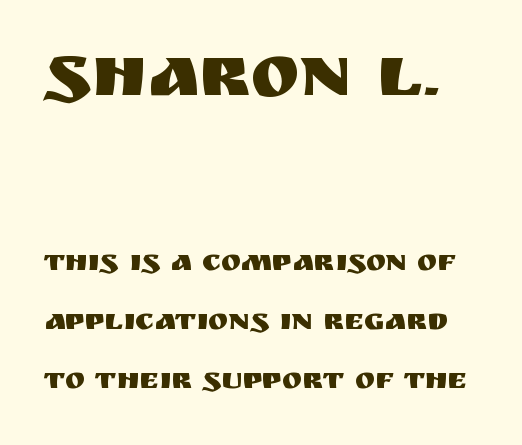
{"serif": "no", "italic": "no", "width": "normal", "stroke_contrast": "medium", "x_height": "large", "monospaced": "no", "underline": "no", "line_spacing": "loose", "line_spacing_ratio": 1.97, "letter_spacing": "normal", "letter_spacing_em": 0.0, "larger_block": "first", "size_ratio": 2.47, "glyph_px": 74}
